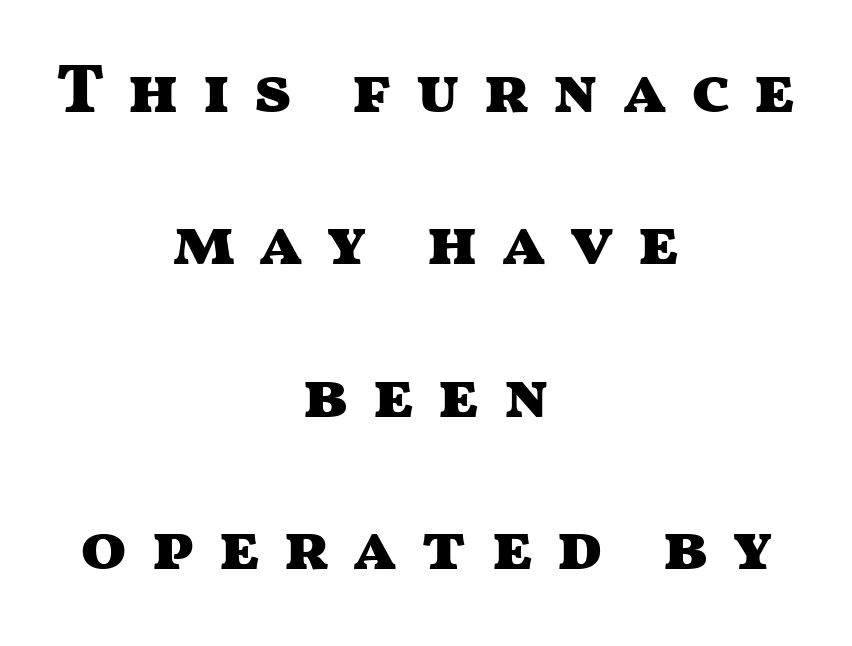
{"serif": "no", "italic": "no", "bold": "yes", "weight": "heavy", "width": "wide", "stroke_contrast": "medium", "x_height": "medium", "monospaced": "no", "underline": "no", "align": "center", "line_spacing": "loose", "line_spacing_ratio": 2.24, "letter_spacing": "wide", "letter_spacing_em": 0.33, "glyph_px": 68}
